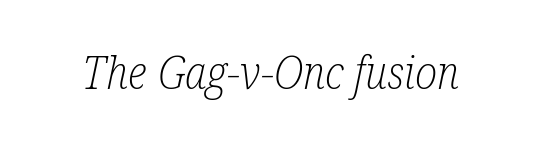
{"serif": "yes", "italic": "yes", "lean": "right", "slant_degrees": 12, "bold": "no", "weight": "light", "width": "condensed", "stroke_contrast": "low", "x_height": "medium", "monospaced": "no", "underline": "no", "letter_spacing": "normal", "letter_spacing_em": 0.0, "glyph_px": 45}
